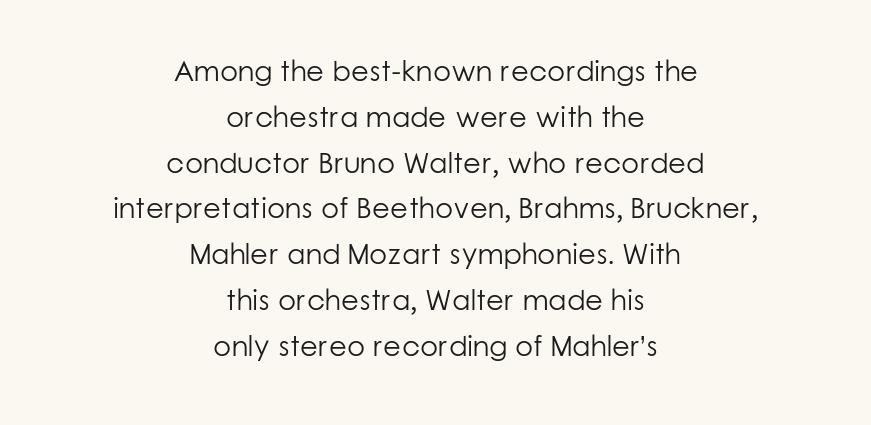
Q: Is the text bold? A: No.
Q: Is the text italic (slanted)? A: No, it is upright.
Q: Is the typeface a serif or a sans-serif typeface? A: Sans-serif.
Q: Is the text underlined? A: No.
Q: How is the paragraph aligned? A: Centered.
Q: Is the spacing between letters normal or unusually wide? A: Normal.
Q: Is the spacing between lines tight, normal or loose? A: Normal.
Q: Width (condensed, normal, or wide)? A: Normal.
Q: Stroke contrast? A: Low.
Q: x-height? A: Medium.
Q: Monospaced? A: No.
